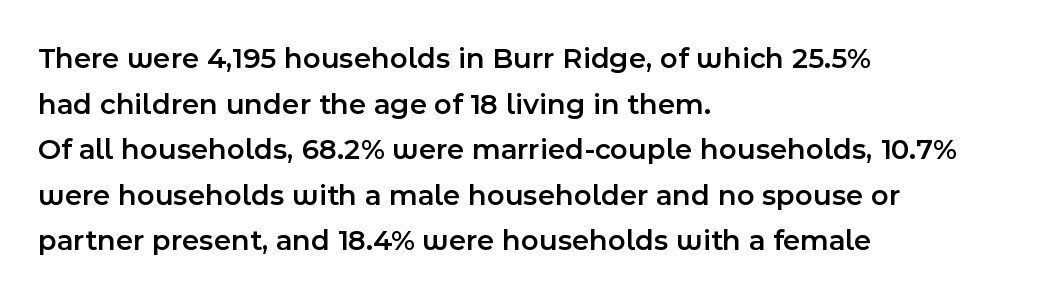
The image shows 30 px semibold sans-serif type, upright; set left-aligned, normal line spacing (1.52x), normal letter spacing, not underlined; a medium x-height.
